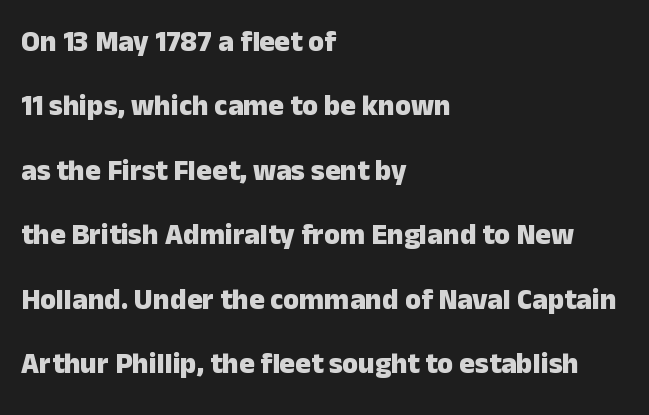
{"serif": "no", "italic": "no", "bold": "yes", "weight": "heavy", "width": "normal", "stroke_contrast": "low", "x_height": "medium", "monospaced": "no", "underline": "no", "align": "left", "line_spacing": "loose", "line_spacing_ratio": 2.22, "letter_spacing": "normal", "letter_spacing_em": 0.0, "glyph_px": 29}
